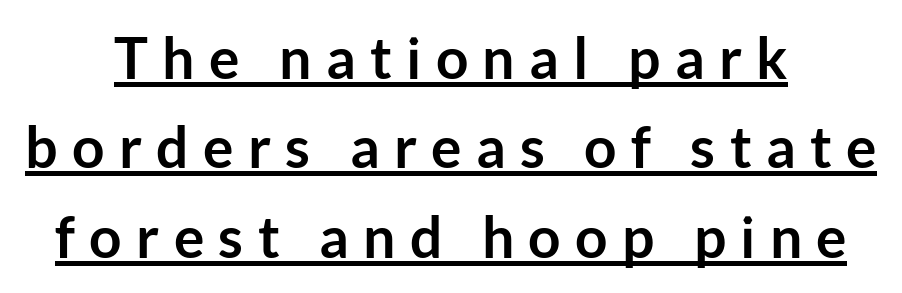
The image shows 57 px semibold sans-serif type, upright; set centered, normal line spacing (1.57x), unusually wide letter spacing (+0.25 em), underlined; low stroke contrast and a medium x-height.
